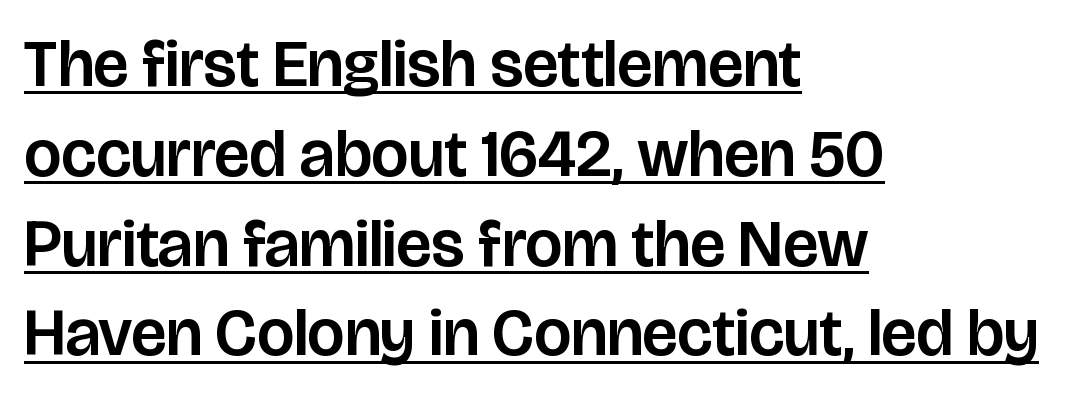
Tall strokes in this sample are plumb rather than angled. Which margin do the lines hug? The left one — the right edge is uneven. The horizontal fit of the characters is conventional and even. Proportional: the letters do not fall into vertical columns. Observe the absence of serifs on each vertical stroke in this sample. Whoever set this chose a conventional vertical rhythm.
